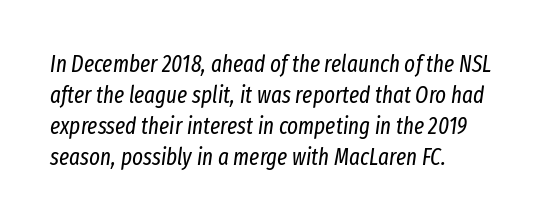
Q: Is the text bold? A: No.
Q: Is the text italic (slanted)? A: Yes, it leans right by about 8 degrees.
Q: Is the text underlined? A: No.
Q: How is the paragraph aligned? A: Left-aligned.
Q: Is the spacing between letters normal or unusually wide? A: Normal.
Q: Is the spacing between lines tight, normal or loose? A: Normal.
